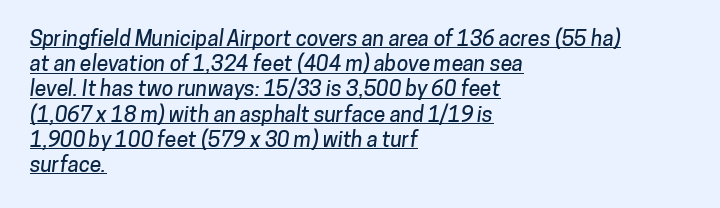
Q: Is the text underlined? A: Yes.
Q: How is the paragraph aligned? A: Left-aligned.
Q: Is the spacing between letters normal or unusually wide? A: Normal.
